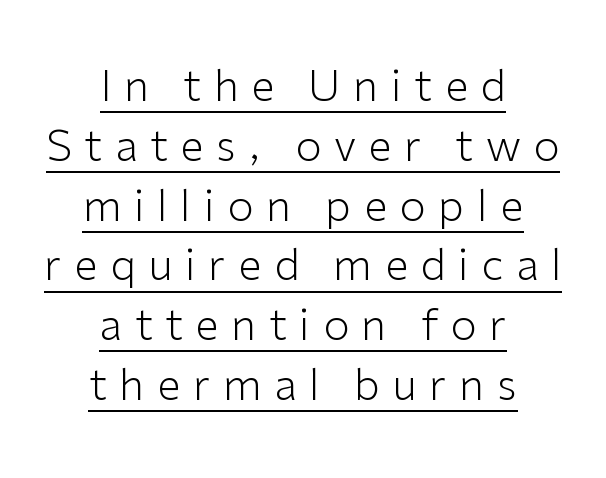
Tracking value appears strongly positive — letters spread wide. The type sits square on the baseline with zero lean. A quiet, ordinary-to-light weight characterises the typeface. Quick note: underline on. Spacing verdict: proportional, widths tailored to each character. The designer went with a sans here, leaving each stem footless.
